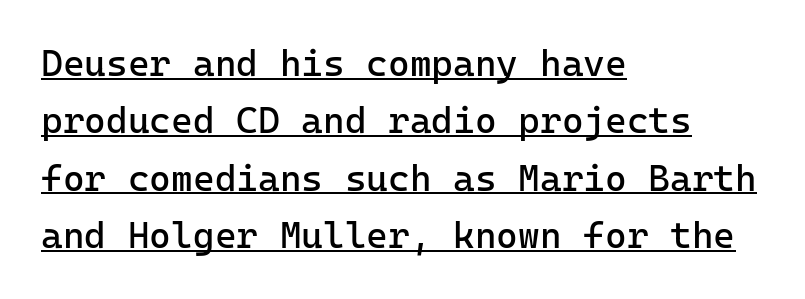
Q: Is the text bold? A: No.
Q: Is the text italic (slanted)? A: No, it is upright.
Q: Is the typeface a serif or a sans-serif typeface? A: Sans-serif.
Q: Is the text underlined? A: Yes.
Q: How is the paragraph aligned? A: Left-aligned.
Q: Is the spacing between letters normal or unusually wide? A: Normal.
Q: Is the spacing between lines tight, normal or loose? A: Normal.
Q: Width (condensed, normal, or wide)? A: Normal.
Q: Stroke contrast? A: Low.
Q: x-height? A: Medium.
Q: Monospaced? A: Yes.
